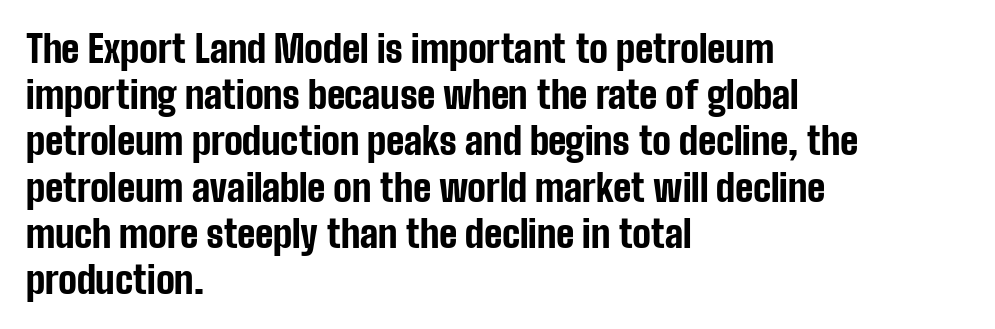
{"serif": "no", "italic": "no", "bold": "yes", "weight": "bold", "width": "condensed", "stroke_contrast": "low", "x_height": "medium", "monospaced": "no", "underline": "no", "align": "left", "line_spacing": "normal", "line_spacing_ratio": 1.25, "letter_spacing": "normal", "letter_spacing_em": 0.0, "glyph_px": 37}
